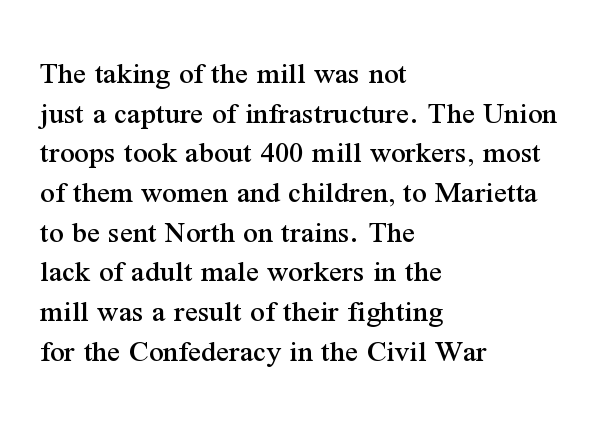
Q: Is the text italic (slanted)? A: No, it is upright.
Q: Is the typeface a serif or a sans-serif typeface? A: Serif.
Q: Is the text underlined? A: No.
Q: How is the paragraph aligned? A: Left-aligned.
Q: Is the spacing between letters normal or unusually wide? A: Normal.
Q: Width (condensed, normal, or wide)? A: Normal.
Q: Stroke contrast? A: Medium.
Q: x-height? A: Medium.
Q: Monospaced? A: No.
